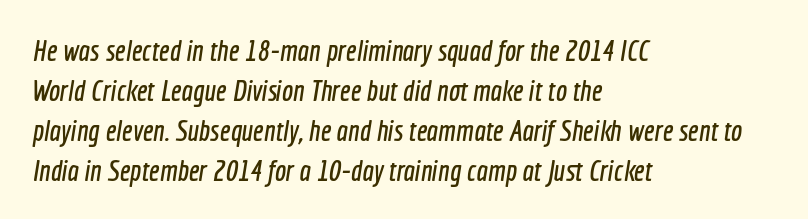
{"serif": "no", "width": "condensed", "x_height": "medium", "monospaced": "no", "underline": "no", "align": "left", "line_spacing": "normal", "line_spacing_ratio": 1.33, "letter_spacing": "normal", "letter_spacing_em": 0.0, "glyph_px": 30}
